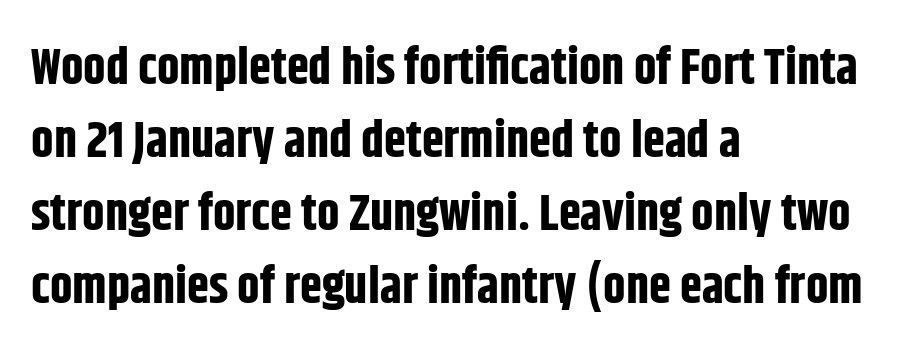
Honestly, the row spacing looks completely unremarkable. Is the letter spacing exaggerated? No — it looks like the ordinary default. The lines in this sample share a left origin and differ only in where they stop. Characters remain perfectly vertical along every line.
